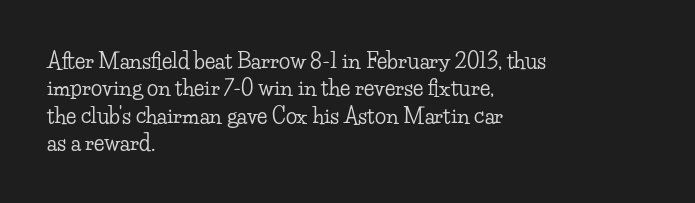
{"italic": "no", "underline": "no", "align": "left", "line_spacing": "normal", "line_spacing_ratio": 1.3, "letter_spacing": "normal", "letter_spacing_em": 0.0, "glyph_px": 21}
